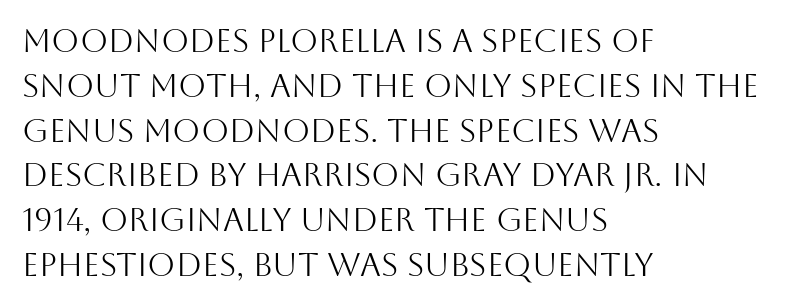
Q: Is the text bold? A: No.
Q: Is the text italic (slanted)? A: No, it is upright.
Q: Is the typeface a serif or a sans-serif typeface? A: Sans-serif.
Q: Is the text underlined? A: No.
Q: How is the paragraph aligned? A: Left-aligned.
Q: Is the spacing between letters normal or unusually wide? A: Normal.
Q: Is the spacing between lines tight, normal or loose? A: Normal.
Q: Width (condensed, normal, or wide)? A: Normal.
Q: Stroke contrast? A: Medium.
Q: x-height? A: Large.
Q: Monospaced? A: No.
